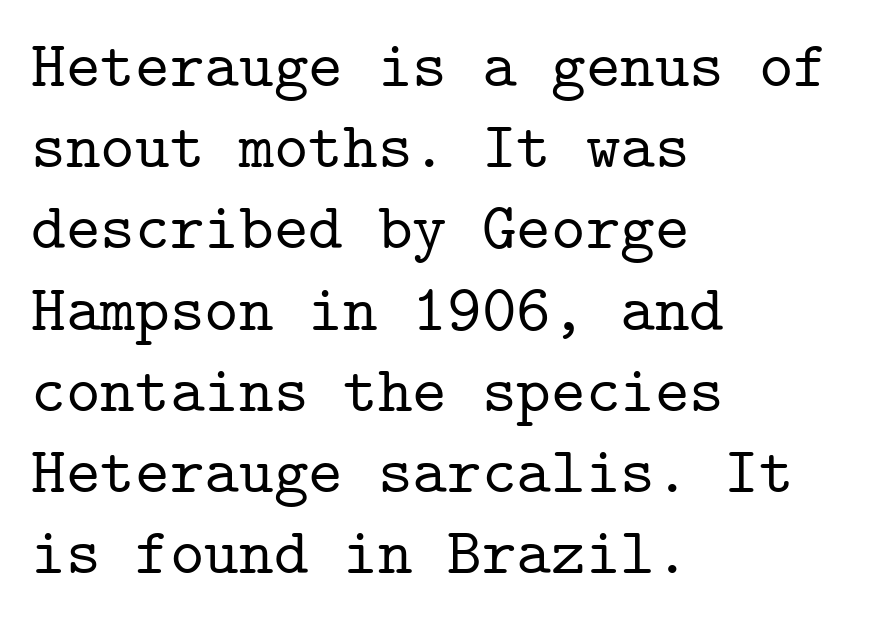
{"serif": "yes", "italic": "no", "width": "normal", "stroke_contrast": "low", "x_height": "medium", "monospaced": "yes", "underline": "no", "align": "left", "line_spacing_ratio": 1.23, "letter_spacing": "normal", "letter_spacing_em": 0.0, "glyph_px": 66}
